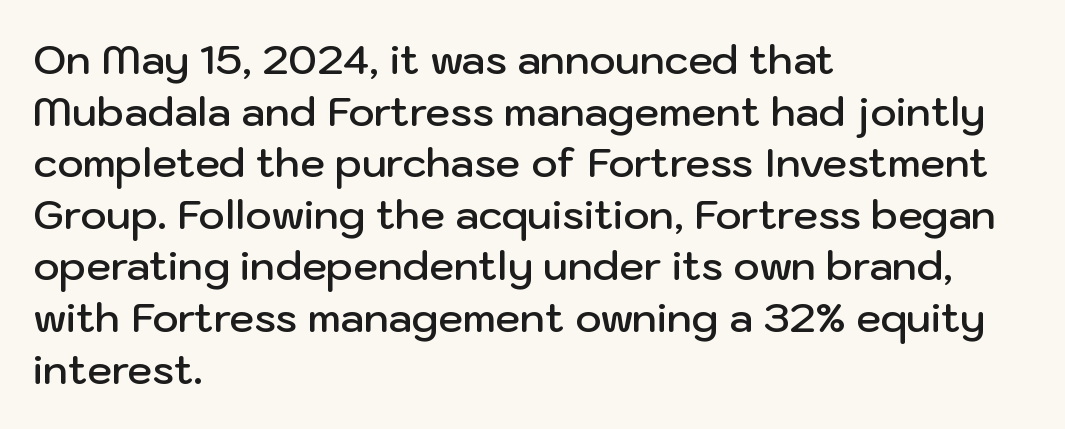
Q: Is the text bold? A: Semi-bold.
Q: Is the text italic (slanted)? A: No, it is upright.
Q: Is the typeface a serif or a sans-serif typeface? A: Sans-serif.
Q: Is the text underlined? A: No.
Q: How is the paragraph aligned? A: Left-aligned.
Q: Is the spacing between letters normal or unusually wide? A: Normal.
Q: Is the spacing between lines tight, normal or loose? A: Normal.
Q: Width (condensed, normal, or wide)? A: Normal.
Q: Stroke contrast? A: Low.
Q: x-height? A: Medium.
Q: Monospaced? A: No.
